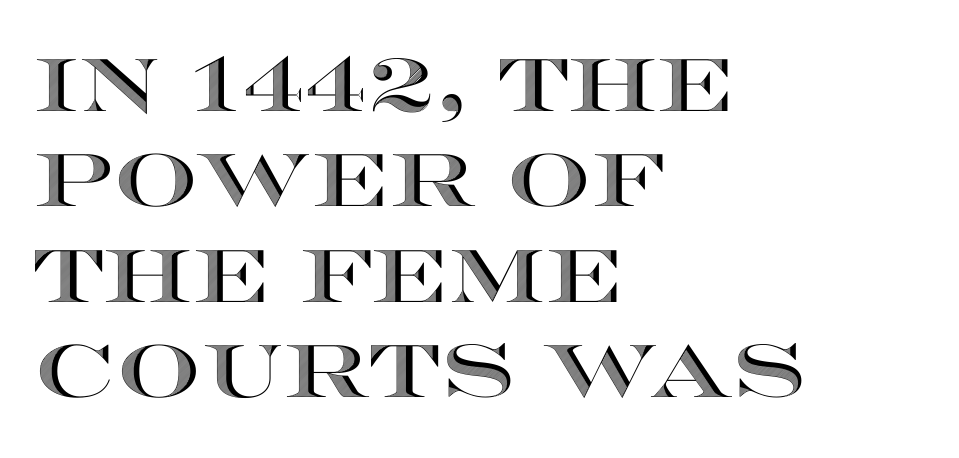
The image shows 74 px wide type, upright; set left-aligned, normal line spacing (1.29x), normal letter spacing, not underlined; a large x-height.
